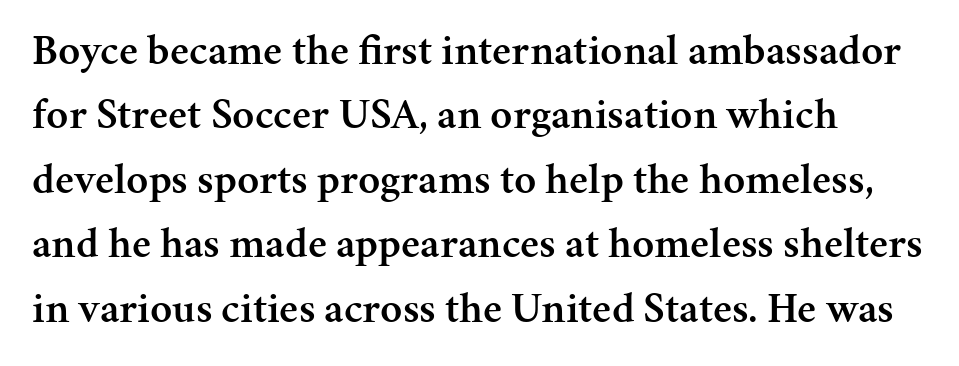
The image shows 43 px semibold serif type, upright; set left-aligned, normal line spacing (1.5x), normal letter spacing, not underlined; medium stroke contrast and a medium x-height.
